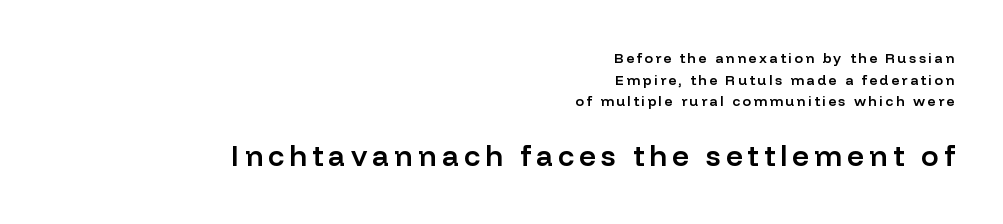
Q: Is the text bold? A: Semi-bold.
Q: Is the text italic (slanted)? A: No, it is upright.
Q: Is the typeface a serif or a sans-serif typeface? A: Sans-serif.
Q: Is the text underlined? A: No.
Q: How is the paragraph aligned? A: Right-aligned.
Q: Is the spacing between lines tight, normal or loose? A: Normal.
Q: Which block of text is set in a larger size, the first (top) or the second (bottom)? A: The second (bottom) one.
Q: Width (condensed, normal, or wide)? A: Normal.
Q: Stroke contrast? A: Low.
Q: x-height? A: Medium.
Q: Monospaced? A: No.
